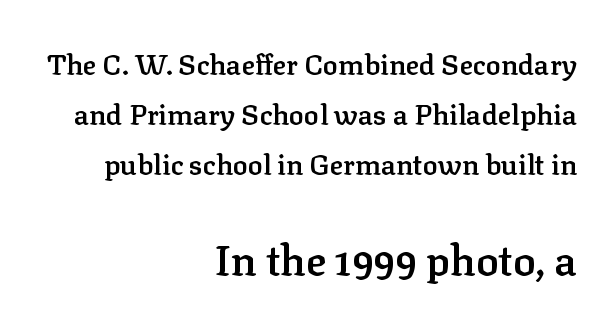
Q: Is the text bold? A: Semi-bold.
Q: Is the text italic (slanted)? A: No, it is upright.
Q: Is the typeface a serif or a sans-serif typeface? A: Serif.
Q: Is the text underlined? A: No.
Q: How is the paragraph aligned? A: Right-aligned.
Q: Is the spacing between letters normal or unusually wide? A: Normal.
Q: Which block of text is set in a larger size, the first (top) or the second (bottom)? A: The second (bottom) one.
Q: Width (condensed, normal, or wide)? A: Normal.
Q: Stroke contrast? A: Low.
Q: x-height? A: Medium.
Q: Monospaced? A: No.
